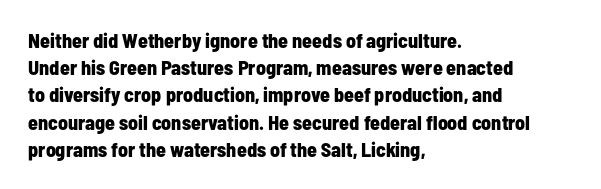
{"italic": "no", "bold": "yes", "underline": "no", "align": "left", "line_spacing": "normal", "line_spacing_ratio": 1.36, "letter_spacing": "normal", "letter_spacing_em": 0.0, "glyph_px": 20}
